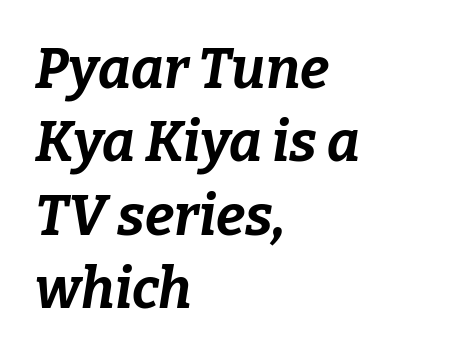
The image shows 56 px bold type, italic (leaning right); set left-aligned, normal line spacing (1.31x), normal letter spacing, not underlined; low stroke contrast and a medium x-height.
